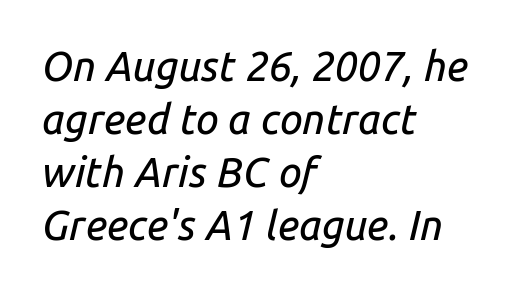
The image shows 41 px text type, italic (leaning right); set left-aligned, normal line spacing (1.29x), normal letter spacing, not underlined; low stroke contrast and a medium x-height.
